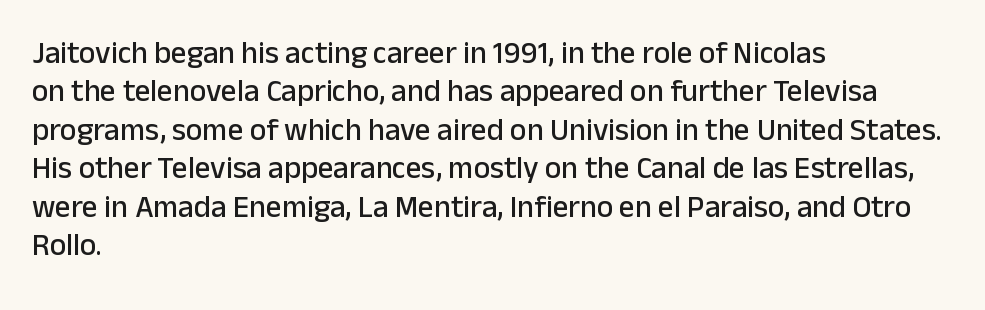
The image shows 31 px sans-serif type, upright; set left-aligned, line spacing 1.24x, normal letter spacing, not underlined; low stroke contrast and a medium x-height.
